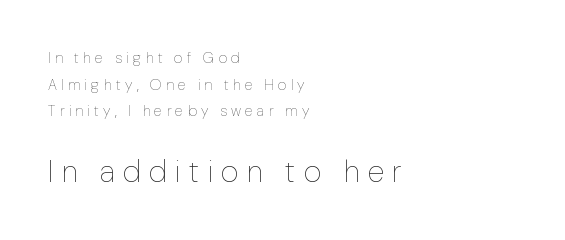
Varying glyph widths throughout — classic text-font behaviour. These lines are set flush left with a ragged right edge. The typography opts for an upright posture over an oblique one. Nothing heavy about these letters — not bold at all. Each word looks stretched out because of the extra space between its letters. Underline: absent.
